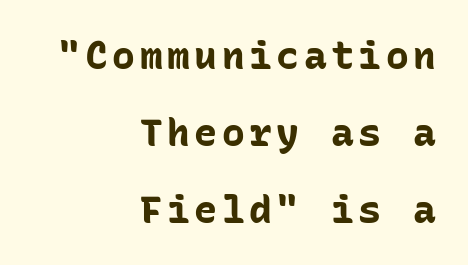
Leftover space on each line is placed entirely before the opening word. Are there feet on the stems? There aren't — it's a sans. Strokes here are thick enough to call this a true bold. Think of a typewriter: that constant character pitch is what you see here.
